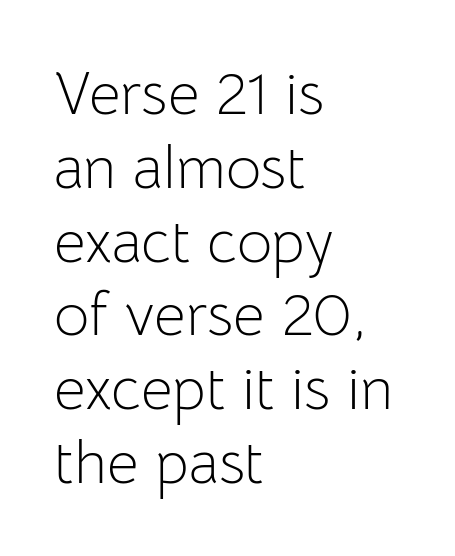
{"serif": "no", "italic": "no", "bold": "no", "weight": "light", "width": "normal", "stroke_contrast": "low", "x_height": "medium", "monospaced": "no", "underline": "no", "align": "left", "line_spacing_ratio": 1.21, "letter_spacing": "normal", "letter_spacing_em": 0.0, "glyph_px": 61}
